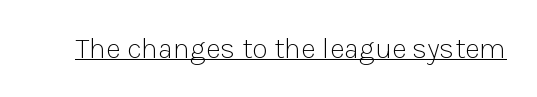
{"serif": "no", "italic": "no", "bold": "no", "weight": "light", "width": "normal", "stroke_contrast": "low", "x_height": "medium", "monospaced": "no", "underline": "yes", "letter_spacing": "normal", "letter_spacing_em": 0.0, "glyph_px": 29}
